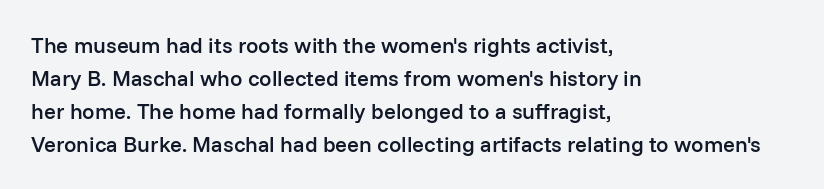
Q: Is the text bold? A: Semi-bold.
Q: Is the text italic (slanted)? A: No, it is upright.
Q: Is the text underlined? A: No.
Q: How is the paragraph aligned? A: Left-aligned.
Q: Is the spacing between letters normal or unusually wide? A: Normal.
Q: Is the spacing between lines tight, normal or loose? A: Normal.
